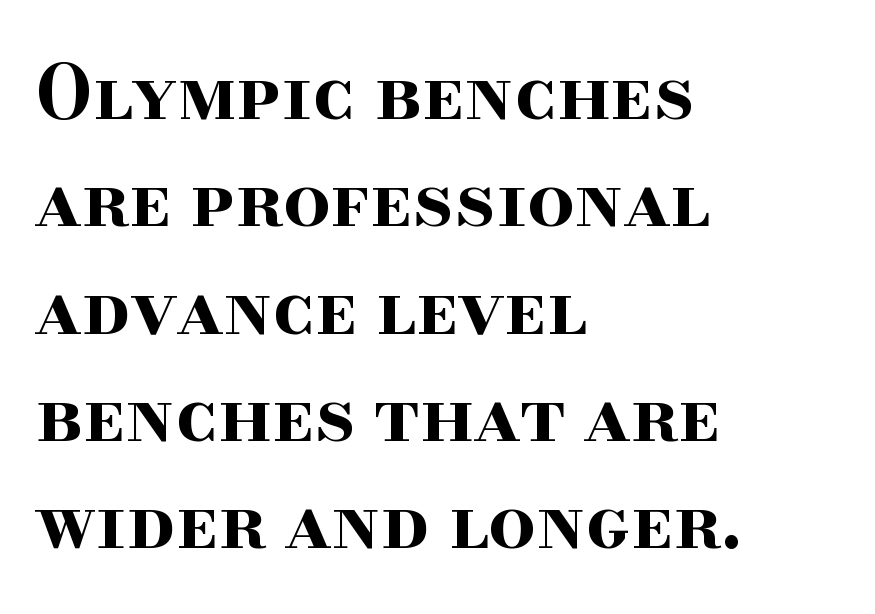
The image shows 74 px bold, wide serif type, upright; set left-aligned, normal line spacing (1.45x), normal letter spacing, not underlined; high stroke contrast and a small x-height.
